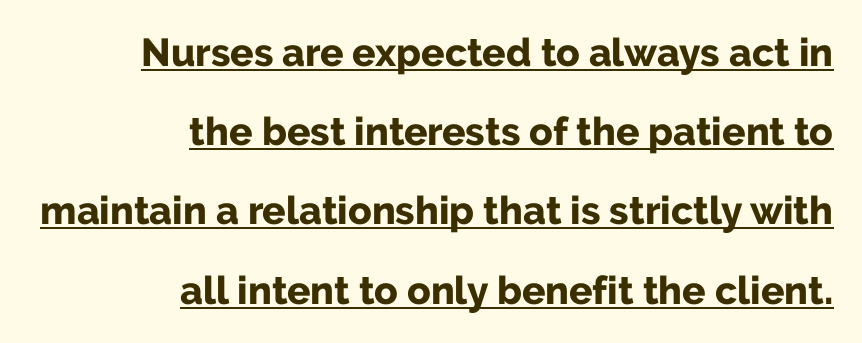
The image shows 39 px bold sans-serif type, upright; set right-aligned, loose line spacing (2.03x), normal letter spacing, underlined; low stroke contrast and a medium x-height.
